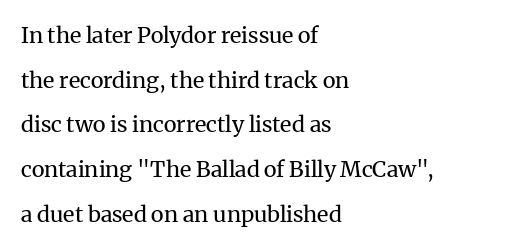
{"italic": "no", "bold": "no", "underline": "no", "align": "left", "line_spacing": "loose", "line_spacing_ratio": 2.03, "letter_spacing": "normal", "letter_spacing_em": 0.0, "glyph_px": 22}
